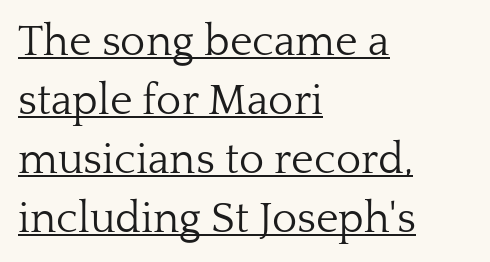
Q: Is the text bold? A: No.
Q: Is the text italic (slanted)? A: No, it is upright.
Q: Is the typeface a serif or a sans-serif typeface? A: Serif.
Q: Is the text underlined? A: Yes.
Q: How is the paragraph aligned? A: Left-aligned.
Q: Is the spacing between letters normal or unusually wide? A: Normal.
Q: Is the spacing between lines tight, normal or loose? A: Normal.
Q: Width (condensed, normal, or wide)? A: Normal.
Q: Stroke contrast? A: Low.
Q: x-height? A: Medium.
Q: Monospaced? A: No.
